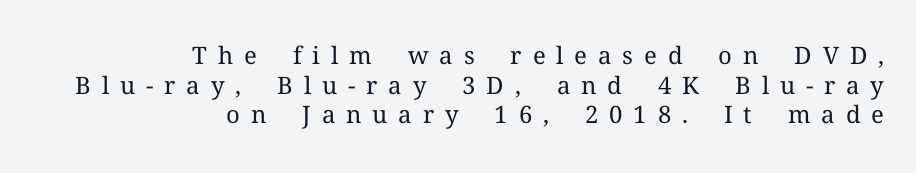
{"italic": "no", "bold": "no", "underline": "no", "align": "right", "line_spacing_ratio": 1.23, "letter_spacing": "wide", "letter_spacing_em": 0.45, "glyph_px": 24}
